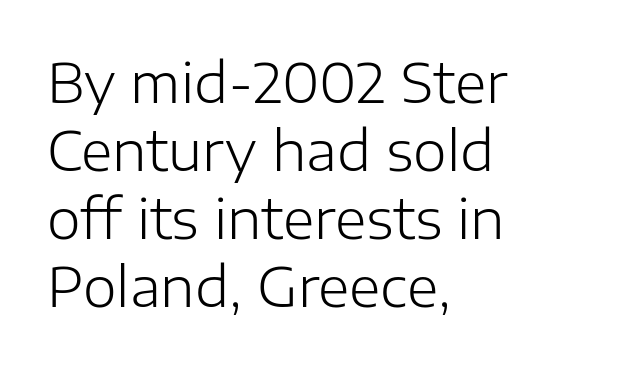
Q: Is the text bold? A: No.
Q: Is the text italic (slanted)? A: No, it is upright.
Q: Is the typeface a serif or a sans-serif typeface? A: Sans-serif.
Q: Is the text underlined? A: No.
Q: How is the paragraph aligned? A: Left-aligned.
Q: Is the spacing between letters normal or unusually wide? A: Normal.
Q: Is the spacing between lines tight, normal or loose? A: Normal.
Q: Width (condensed, normal, or wide)? A: Normal.
Q: Stroke contrast? A: Low.
Q: x-height? A: Medium.
Q: Monospaced? A: No.
